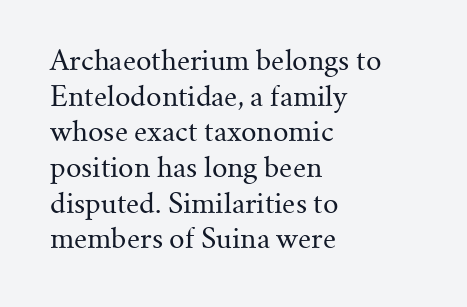
Notice how descenders clear the ascenders below comfortably — that's standard leading. Rule under the text: the space is simply empty. This rendering uses left alignment, leaving the right contour irregular. The type sits square on the baseline with zero lean. The font sits on the lighter half of the weight spectrum, regular included. The gaps between neighbouring characters are ordinary and unremarkable.
